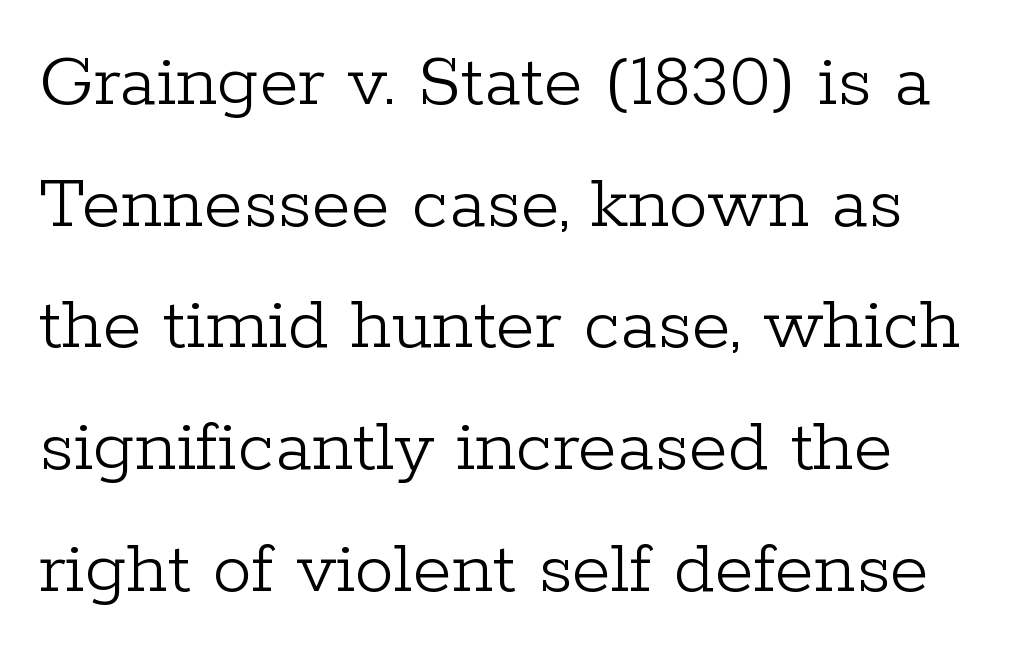
Q: Is the text bold? A: No.
Q: Is the text italic (slanted)? A: No, it is upright.
Q: Is the typeface a serif or a sans-serif typeface? A: Serif.
Q: Is the text underlined? A: No.
Q: How is the paragraph aligned? A: Left-aligned.
Q: Is the spacing between letters normal or unusually wide? A: Normal.
Q: Is the spacing between lines tight, normal or loose? A: Normal.
Q: Width (condensed, normal, or wide)? A: Normal.
Q: Stroke contrast? A: Low.
Q: x-height? A: Medium.
Q: Monospaced? A: No.
